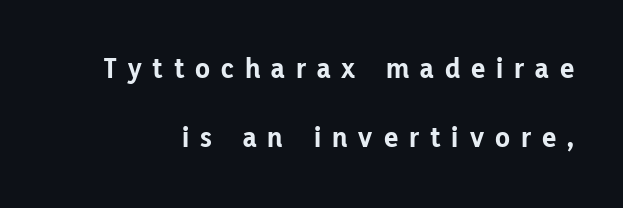
The image shows 30 px bold sans-serif type, upright; set loose line spacing (2.29x), unusually wide letter spacing (+0.37 em), not underlined; low stroke contrast and a medium x-height.
